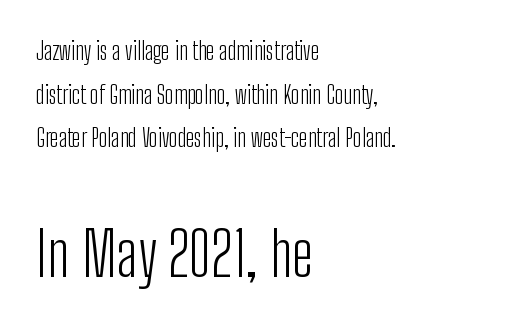
{"serif": "no", "italic": "no", "bold": "no", "weight": "light", "width": "condensed", "stroke_contrast": "low", "x_height": "medium", "monospaced": "no", "underline": "no", "align": "left", "line_spacing_ratio": 1.82, "letter_spacing": "normal", "letter_spacing_em": 0.0, "larger_block": "second", "size_ratio": 2.54, "glyph_px": 61}
